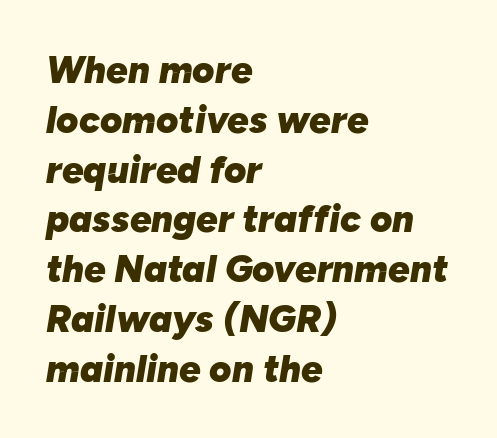
{"italic": "yes", "lean": "right", "slant_degrees": 10, "bold": "yes", "weight": "heavy", "width": "normal", "stroke_contrast": "low", "x_height": "medium", "monospaced": "no", "underline": "no", "align": "left", "line_spacing": "normal", "line_spacing_ratio": 1.31, "letter_spacing": "normal", "letter_spacing_em": 0.0, "glyph_px": 38}
